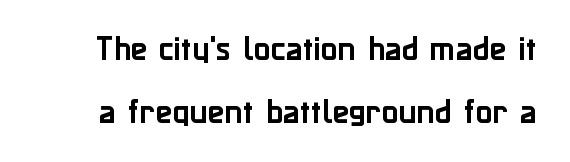
Nobody drew a line under any word here. This rendering employs a face without finishing strokes, i.e., a sans-serif. Nope, not italic — everything's standing straight. Words appear dense and cohesive because spacing is normal. A typesetter would call this leading open, well beyond the default. Here the designer chose a conventional face with non-uniform glyph widths.
